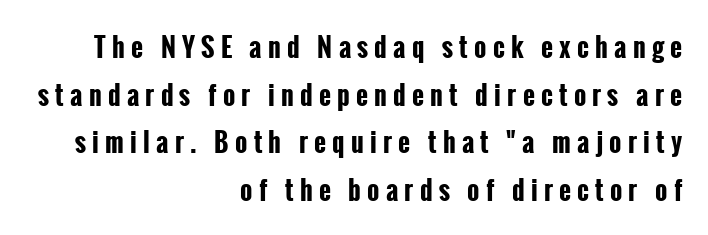
Q: Is the text bold? A: Yes.
Q: Is the text italic (slanted)? A: No, it is upright.
Q: Is the text underlined? A: No.
Q: How is the paragraph aligned? A: Right-aligned.
Q: Is the spacing between letters normal or unusually wide? A: Unusually wide.
